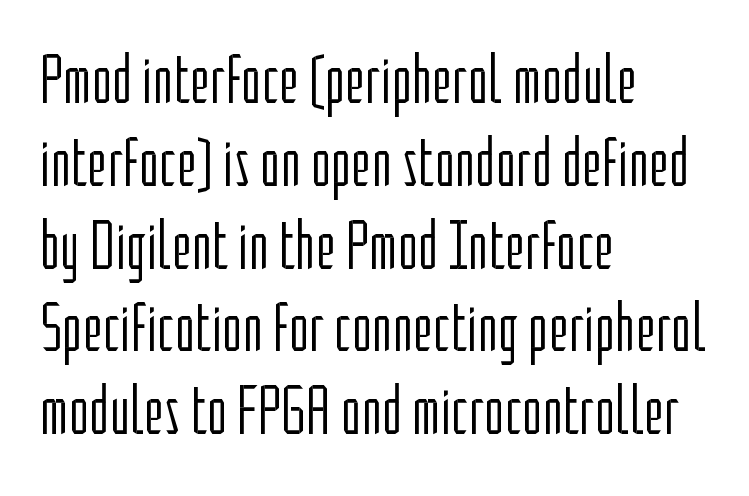
The image shows 69 px light, condensed sans-serif type, upright; set left-aligned, line spacing 1.2x, normal letter spacing, not underlined; low stroke contrast and a medium x-height.
